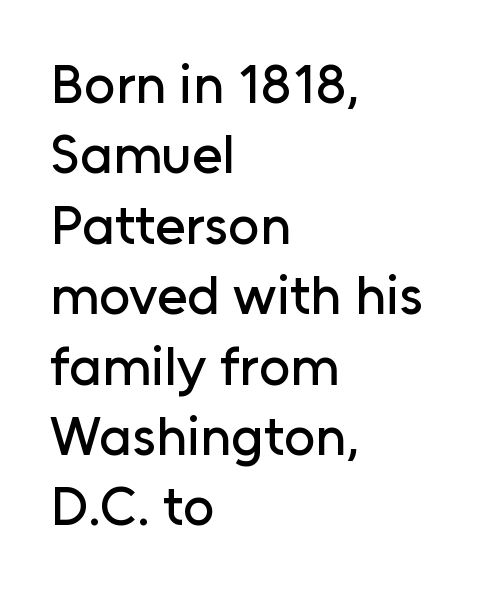
Q: Is the text italic (slanted)? A: No, it is upright.
Q: Is the typeface a serif or a sans-serif typeface? A: Sans-serif.
Q: Is the text underlined? A: No.
Q: How is the paragraph aligned? A: Left-aligned.
Q: Is the spacing between letters normal or unusually wide? A: Normal.
Q: Is the spacing between lines tight, normal or loose? A: Normal.
Q: Width (condensed, normal, or wide)? A: Normal.
Q: Stroke contrast? A: Low.
Q: x-height? A: Medium.
Q: Monospaced? A: No.
